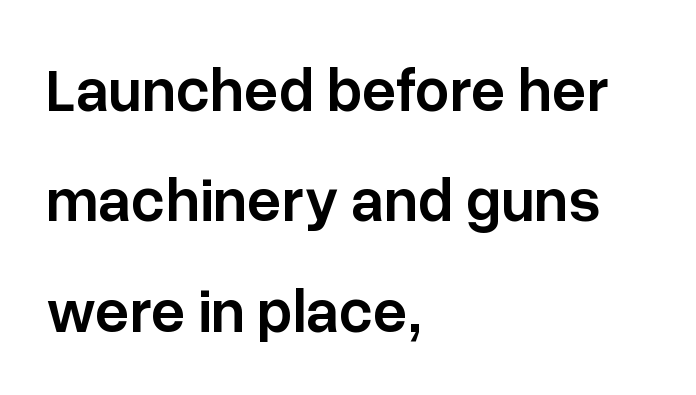
{"serif": "no", "italic": "no", "bold": "semi", "weight": "semibold", "width": "normal", "stroke_contrast": "low", "x_height": "medium", "monospaced": "no", "underline": "no", "align": "left", "line_spacing_ratio": 1.81, "letter_spacing": "normal", "letter_spacing_em": 0.0, "glyph_px": 61}
